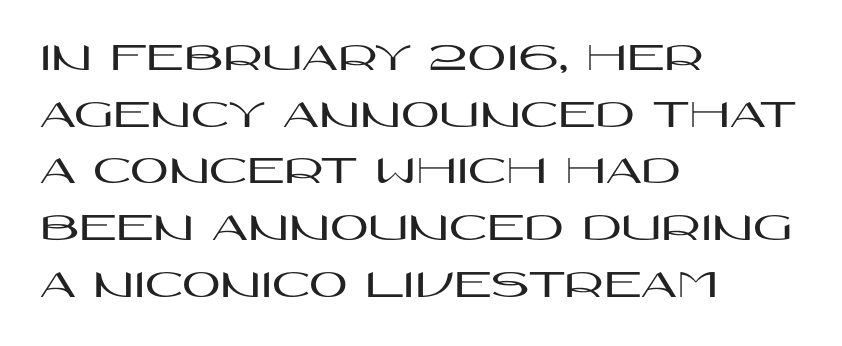
Observe the absence of serifs on each vertical stroke in this sample. Honestly, the letter spacing is just normal — you wouldn't notice it. Has an underline been added? It has not. Where is the straight margin? On the left. Leading matches the norm, producing a regular column.
